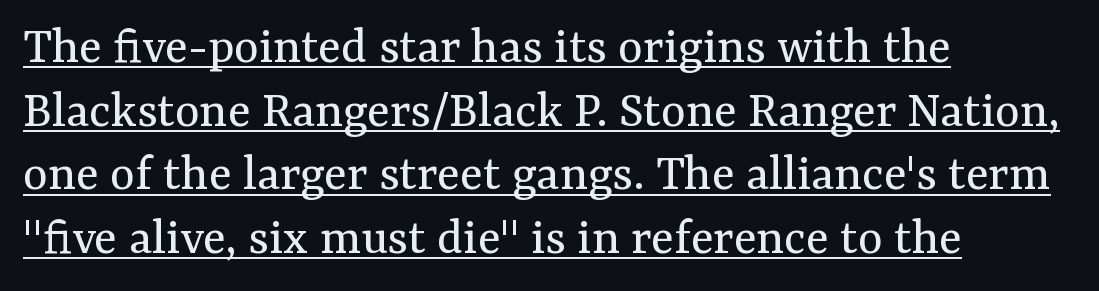
The typography opts for an upright posture over an oblique one. The weight tops out at a normal text grade. The letters sit at their default tracking, neither squeezed nor spread. Is this a fixed-width face? No — the glyphs have proportional, varying widths. These lines stack with their left ends in a neat column. Examine the stroke ends and you'll spot serifs.
